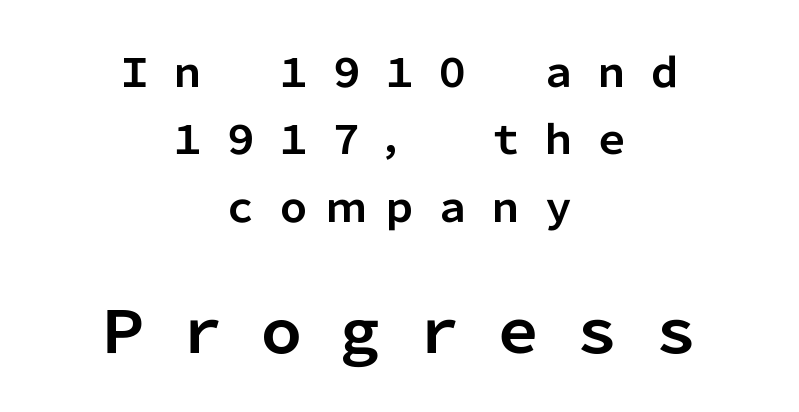
Q: Is the text bold? A: Yes.
Q: Is the text italic (slanted)? A: No, it is upright.
Q: Is the typeface a serif or a sans-serif typeface? A: Sans-serif.
Q: Is the text underlined? A: No.
Q: How is the paragraph aligned? A: Centered.
Q: Is the spacing between letters normal or unusually wide? A: Unusually wide.
Q: Which block of text is set in a larger size, the first (top) or the second (bottom)? A: The second (bottom) one.
Q: Width (condensed, normal, or wide)? A: Normal.
Q: Stroke contrast? A: Low.
Q: x-height? A: Medium.
Q: Monospaced? A: No.
